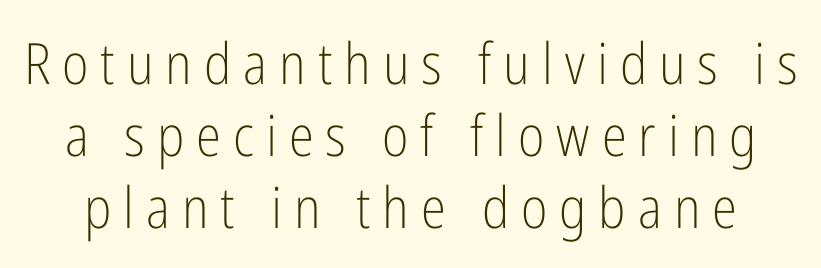
Q: Is the text bold? A: No.
Q: Is the text italic (slanted)? A: No, it is upright.
Q: Is the typeface a serif or a sans-serif typeface? A: Sans-serif.
Q: Is the text underlined? A: No.
Q: Is the spacing between letters normal or unusually wide? A: Unusually wide.
Q: Is the spacing between lines tight, normal or loose? A: Normal.
Q: Width (condensed, normal, or wide)? A: Condensed.
Q: Stroke contrast? A: Low.
Q: x-height? A: Medium.
Q: Monospaced? A: No.
